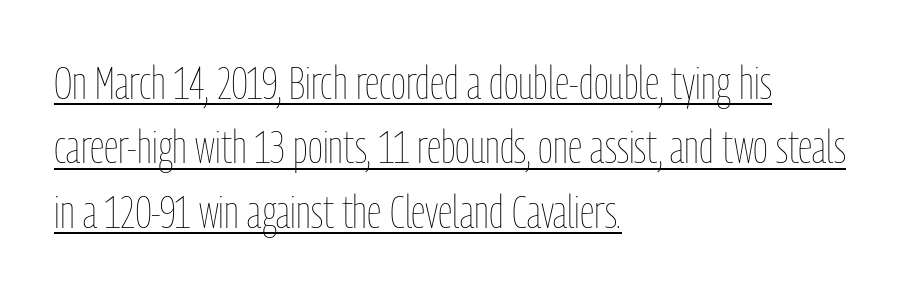
{"italic": "no", "bold": "no", "weight": "thin", "width": "condensed", "stroke_contrast": "low", "x_height": "medium", "monospaced": "no", "underline": "yes", "align": "left", "line_spacing": "normal", "line_spacing_ratio": 1.4, "letter_spacing": "normal", "letter_spacing_em": 0.0, "glyph_px": 46}
